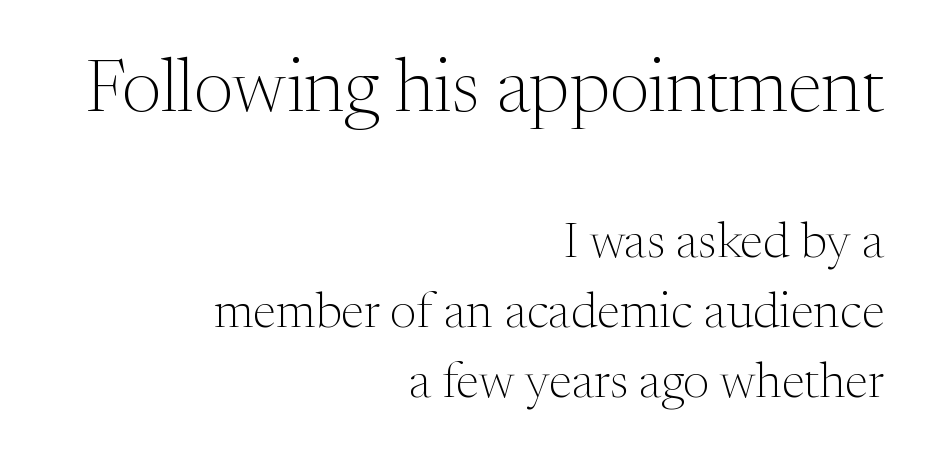
Q: Is the text bold? A: No.
Q: Is the text italic (slanted)? A: No, it is upright.
Q: Is the typeface a serif or a sans-serif typeface? A: Serif.
Q: Is the text underlined? A: No.
Q: How is the paragraph aligned? A: Right-aligned.
Q: Is the spacing between letters normal or unusually wide? A: Normal.
Q: Is the spacing between lines tight, normal or loose? A: Normal.
Q: Which block of text is set in a larger size, the first (top) or the second (bottom)? A: The first (top) one.
Q: Width (condensed, normal, or wide)? A: Normal.
Q: Stroke contrast? A: Medium.
Q: x-height? A: Medium.
Q: Monospaced? A: No.
